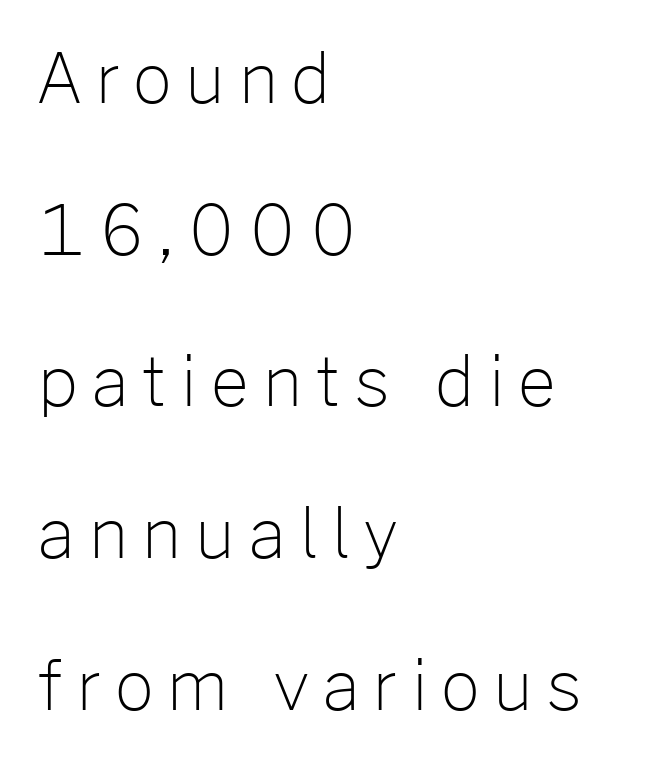
If you drew a line through each stem, it would be perfectly vertical. You could not count columns in this text — the font is proportionally spaced. The baseline area is clear. Widely set lines give the paragraph a tall, airy silhouette. These lines are set flush left with a ragged right edge. The font sits on the lighter half of the weight spectrum, regular included.
